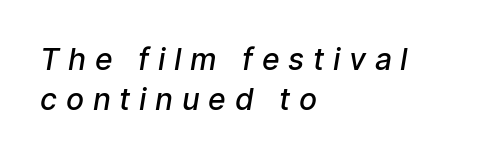
Q: Is the text bold? A: Semi-bold.
Q: Is the typeface a serif or a sans-serif typeface? A: Sans-serif.
Q: Is the text underlined? A: No.
Q: How is the paragraph aligned? A: Left-aligned.
Q: Is the spacing between letters normal or unusually wide? A: Unusually wide.
Q: Is the spacing between lines tight, normal or loose? A: Normal.
Q: Width (condensed, normal, or wide)? A: Normal.
Q: Stroke contrast? A: Low.
Q: x-height? A: Medium.
Q: Monospaced? A: No.
